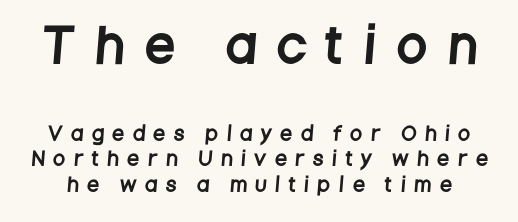
Is this a fixed-width face? No — the glyphs have proportional, varying widths. The rendering inserts visible extra space after every character. A clean baseline with only descenders dipping below it. Leading: standard. The face used here appears at its bigger size in the upper chunk.
